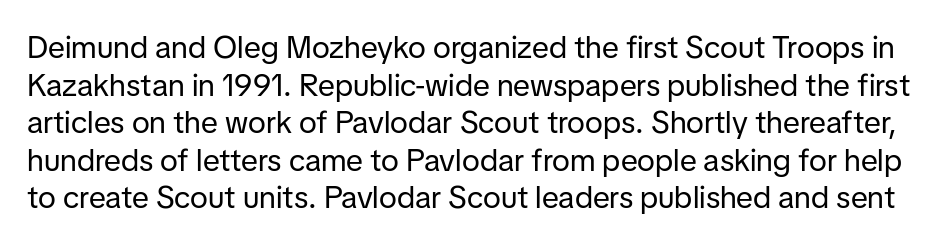
Q: Is the text bold? A: No.
Q: Is the text italic (slanted)? A: No, it is upright.
Q: Is the typeface a serif or a sans-serif typeface? A: Sans-serif.
Q: Is the text underlined? A: No.
Q: Is the spacing between letters normal or unusually wide? A: Normal.
Q: Width (condensed, normal, or wide)? A: Normal.
Q: Stroke contrast? A: Low.
Q: x-height? A: Medium.
Q: Monospaced? A: No.
